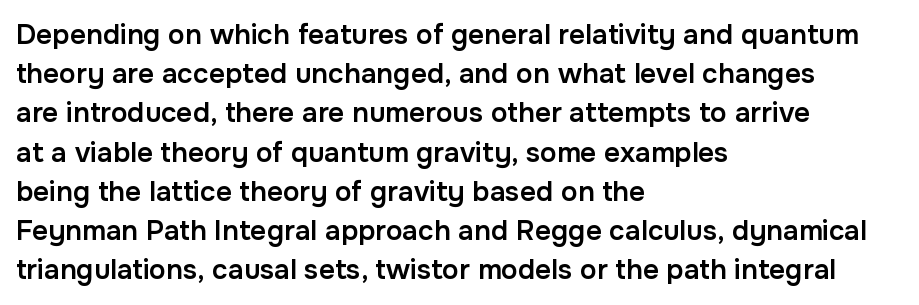
Standard letterfit; no display-style spreading of the glyphs. You could not count columns in this text — the font is proportionally spaced. These lines stack with their left ends in a neat column. Look at the bottom of the vertical strokes: they stop flat, with no serifs. This block has exactly the height ordinary leading produces. The letters stand straight up with perfectly vertical stems.
